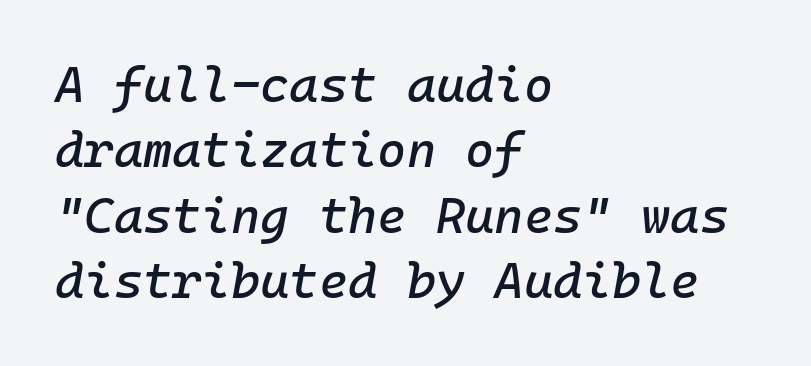
{"italic": "yes", "lean": "right", "slant_degrees": 10, "width": "normal", "stroke_contrast": "low", "x_height": "medium", "underline": "no", "align": "left", "line_spacing": "normal", "line_spacing_ratio": 1.31, "letter_spacing": "normal", "letter_spacing_em": 0.0, "glyph_px": 50}
